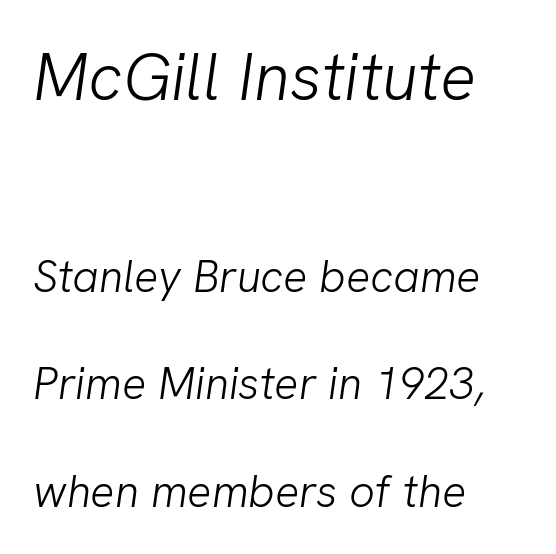
Q: Is the text bold? A: No.
Q: Is the typeface a serif or a sans-serif typeface? A: Sans-serif.
Q: Is the text underlined? A: No.
Q: How is the paragraph aligned? A: Left-aligned.
Q: Is the spacing between letters normal or unusually wide? A: Normal.
Q: Is the spacing between lines tight, normal or loose? A: Loose.
Q: Which block of text is set in a larger size, the first (top) or the second (bottom)? A: The first (top) one.
Q: Width (condensed, normal, or wide)? A: Normal.
Q: Stroke contrast? A: Low.
Q: x-height? A: Medium.
Q: Monospaced? A: No.
